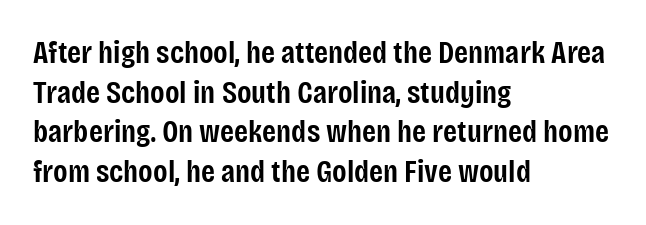
{"serif": "no", "italic": "no", "bold": "semi", "weight": "semibold", "width": "condensed", "stroke_contrast": "low", "x_height": "large", "monospaced": "no", "underline": "no", "align": "left", "line_spacing_ratio": 1.24, "letter_spacing": "normal", "letter_spacing_em": 0.0, "glyph_px": 32}
